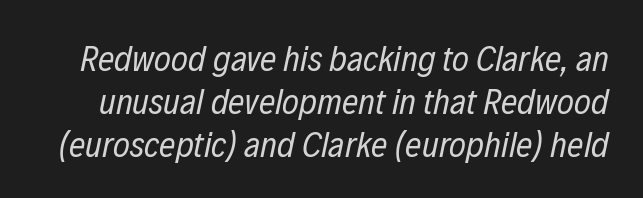
Q: Is the text bold? A: No.
Q: Is the text italic (slanted)? A: Yes, it leans right by about 12 degrees.
Q: Is the text underlined? A: No.
Q: Is the spacing between letters normal or unusually wide? A: Normal.
Q: Width (condensed, normal, or wide)? A: Condensed.
Q: Stroke contrast? A: Low.
Q: x-height? A: Medium.
Q: Monospaced? A: No.
